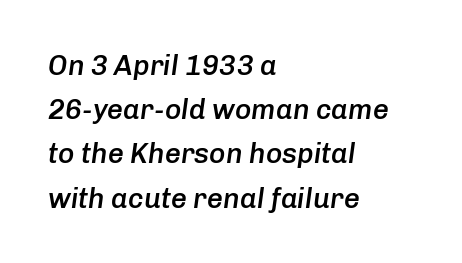
Q: Is the text bold? A: Semi-bold.
Q: Is the text italic (slanted)? A: Yes, it leans right by about 8 degrees.
Q: Is the text underlined? A: No.
Q: How is the paragraph aligned? A: Left-aligned.
Q: Is the spacing between letters normal or unusually wide? A: Normal.
Q: Is the spacing between lines tight, normal or loose? A: Normal.
Q: Width (condensed, normal, or wide)? A: Normal.
Q: Stroke contrast? A: Low.
Q: x-height? A: Medium.
Q: Monospaced? A: No.
